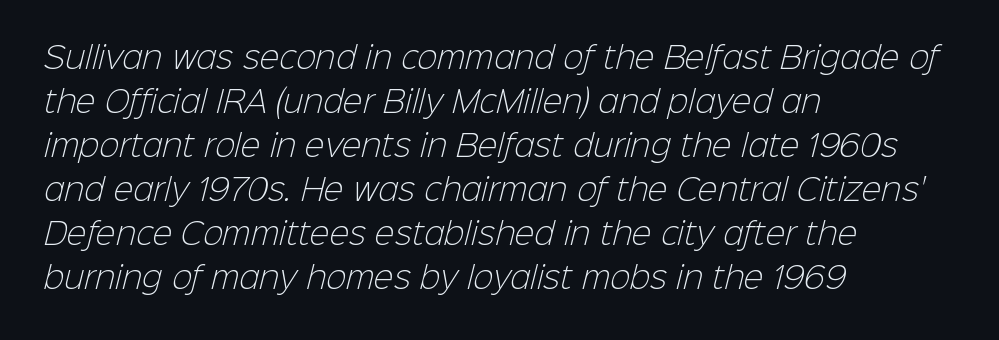
The image shows 30 px light sans-serif type; set left-aligned, normal line spacing (1.47x), normal letter spacing, not underlined; low stroke contrast and a medium x-height.
